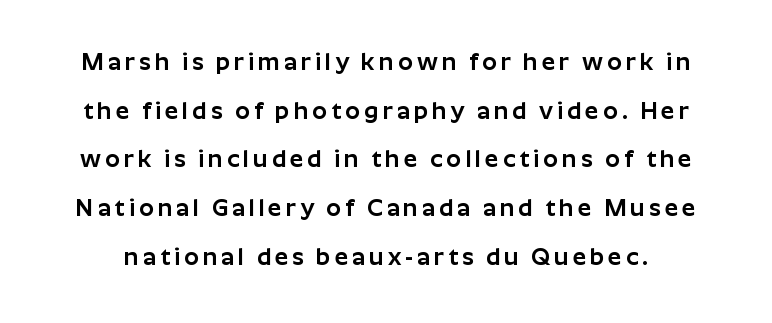
{"italic": "no", "underline": "no", "line_spacing": "loose", "line_spacing_ratio": 2.03, "glyph_px": 24}
